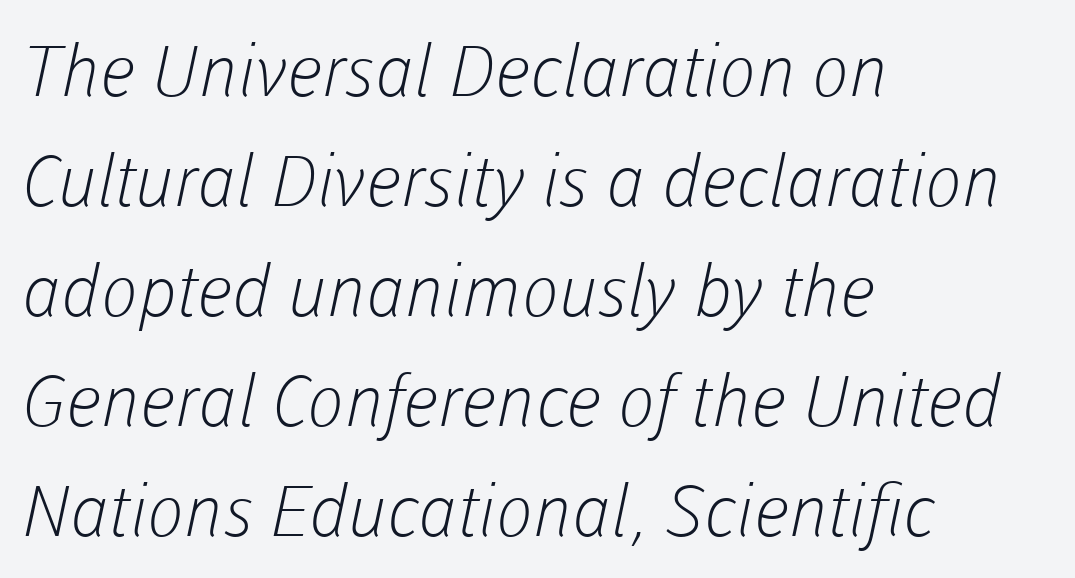
Caption: face not bold, strokes unweighted. Check the space under the baseline: it is left empty. The passage shown has conventional tracking throughout. The font family rendered here belongs to the sans-serif group. Is this a fixed-width face? No — the glyphs have proportional, varying widths.
